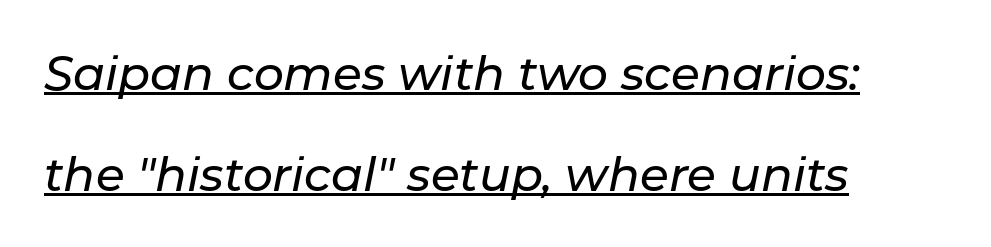
Q: Is the text italic (slanted)? A: Yes, it leans right by about 11 degrees.
Q: Is the text underlined? A: Yes.
Q: How is the paragraph aligned? A: Left-aligned.
Q: Is the spacing between letters normal or unusually wide? A: Normal.
Q: Is the spacing between lines tight, normal or loose? A: Loose.
Q: Width (condensed, normal, or wide)? A: Normal.
Q: Stroke contrast? A: Low.
Q: x-height? A: Medium.
Q: Monospaced? A: No.
